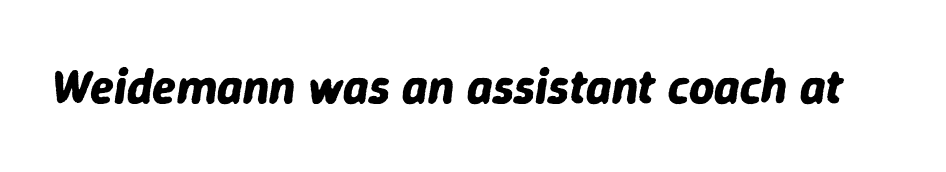
Q: Is the text bold? A: Yes.
Q: Is the text italic (slanted)? A: Yes, it leans right by about 9 degrees.
Q: Is the text underlined? A: No.
Q: Is the spacing between letters normal or unusually wide? A: Normal.
Q: Width (condensed, normal, or wide)? A: Normal.
Q: Stroke contrast? A: Low.
Q: x-height? A: Medium.
Q: Monospaced? A: No.
